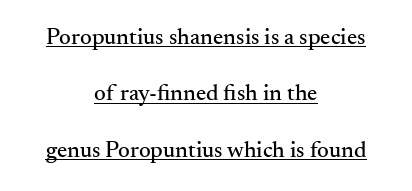
The image shows 23 px text type, upright; set centered, loose line spacing (2.45x), normal letter spacing, underlined.
